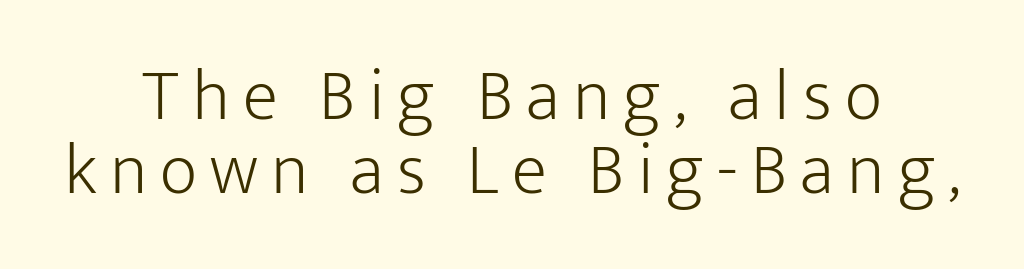
The image shows 73 px light sans-serif type, upright; set centered, tight line spacing (1.02x), not underlined; low stroke contrast and a medium x-height.
